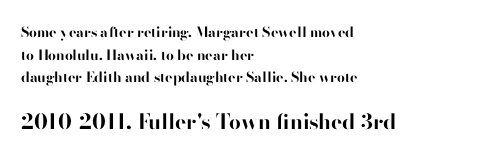
The image shows 21 px bold type, upright; set left-aligned, normal line spacing (1.61x), normal letter spacing, not underlined; the second (bottom) block is 1.5x larger.
